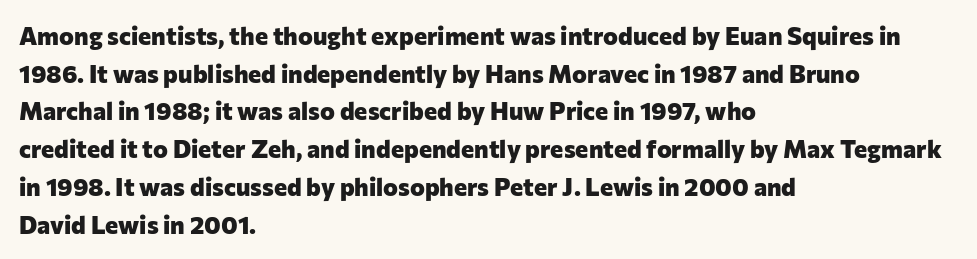
Students, note that the glyphs here touch the page at normal intervals. The vertical gap from one line to the next is medium. The lettering stays uniformly vertical, giving the passage a roman look. The lines are quadded left. Heft: maximum for text — a bold. Type without underlining.
